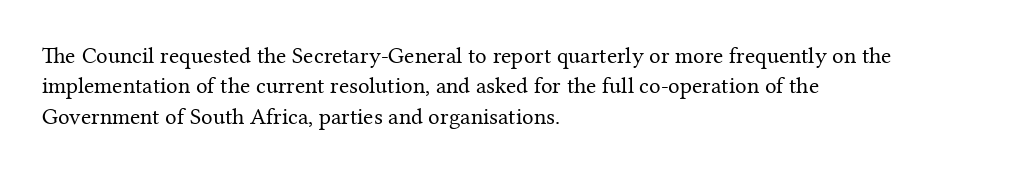
The image shows 23 px text type, upright; set left-aligned, normal line spacing (1.32x), normal letter spacing, not underlined.
